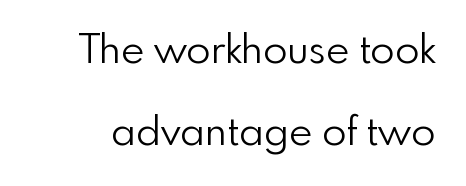
Stems and bowls with no extra thickness — not bold. Vertical spacing — loose. Character widths vary here, with narrow letters taking less room than wide ones. Style check: upright. Glyph-to-glyph distance matches everyday printed text. What kind of face is this? One without serifs — a sans.
